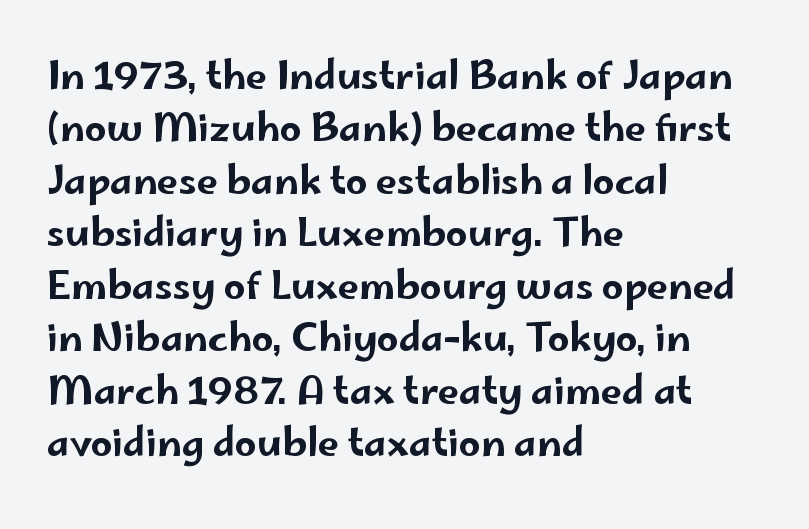
{"serif": "no", "italic": "no", "width": "wide", "stroke_contrast": "low", "x_height": "small", "monospaced": "no", "underline": "no", "align": "left", "line_spacing": "normal", "line_spacing_ratio": 1.38, "letter_spacing": "normal", "letter_spacing_em": 0.0, "glyph_px": 38}
